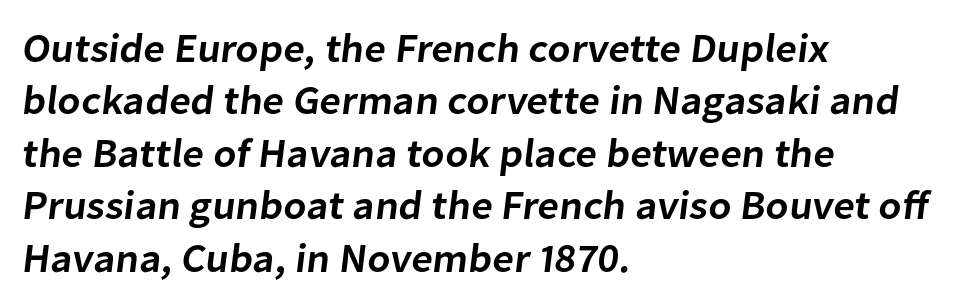
This is moderately heavy type, rendered in semibold. Line starts are locked; line ends wander. Rule under the text: the space is simply empty. Each letter keeps its own natural width here, so spacing adapts to shape.
